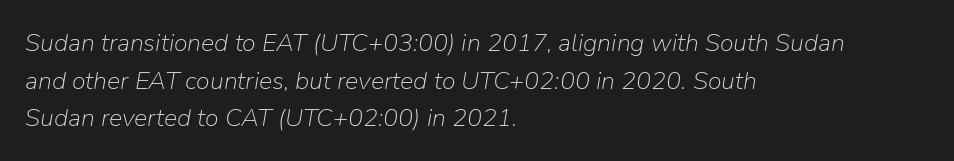
The image shows 25 px text type, italic (leaning right); set left-aligned, normal line spacing (1.51x), normal letter spacing, not underlined.
